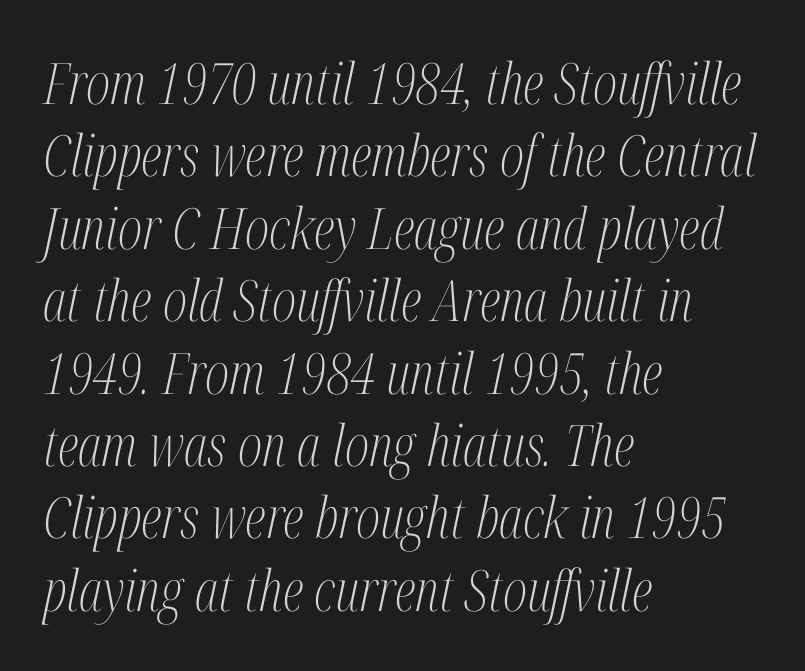
The font's italic variant was chosen for this text. This sample uses plain, unmodified letter spacing. Leading: standard. Where is the straight margin? On the left. These glyphs show unthickened strokes, regular width or finer. Examine the stroke ends and you'll spot serifs.
